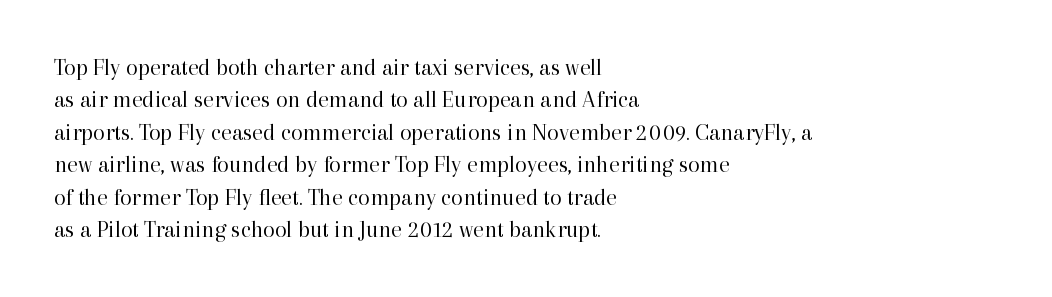
Q: Is the text bold? A: No.
Q: Is the text italic (slanted)? A: No, it is upright.
Q: Is the text underlined? A: No.
Q: How is the paragraph aligned? A: Left-aligned.
Q: Is the spacing between letters normal or unusually wide? A: Normal.
Q: Is the spacing between lines tight, normal or loose? A: Normal.
